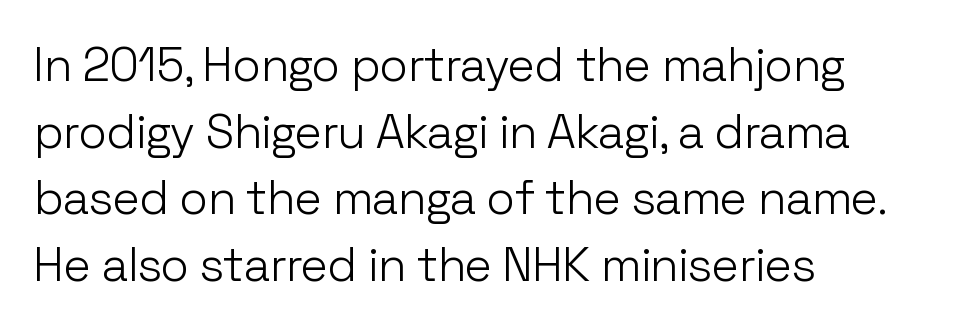
Q: Is the text bold? A: No.
Q: Is the text italic (slanted)? A: No, it is upright.
Q: Is the typeface a serif or a sans-serif typeface? A: Sans-serif.
Q: Is the text underlined? A: No.
Q: How is the paragraph aligned? A: Left-aligned.
Q: Is the spacing between letters normal or unusually wide? A: Normal.
Q: Is the spacing between lines tight, normal or loose? A: Normal.
Q: Width (condensed, normal, or wide)? A: Normal.
Q: Stroke contrast? A: Low.
Q: x-height? A: Medium.
Q: Monospaced? A: No.
